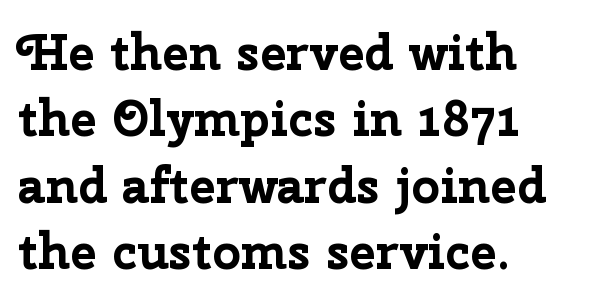
Q: Is the text bold? A: Yes.
Q: Is the text italic (slanted)? A: No, it is upright.
Q: Is the typeface a serif or a sans-serif typeface? A: Sans-serif.
Q: Is the text underlined? A: No.
Q: How is the paragraph aligned? A: Left-aligned.
Q: Is the spacing between letters normal or unusually wide? A: Normal.
Q: Is the spacing between lines tight, normal or loose? A: Normal.
Q: Width (condensed, normal, or wide)? A: Normal.
Q: Stroke contrast? A: Low.
Q: x-height? A: Medium.
Q: Monospaced? A: No.
